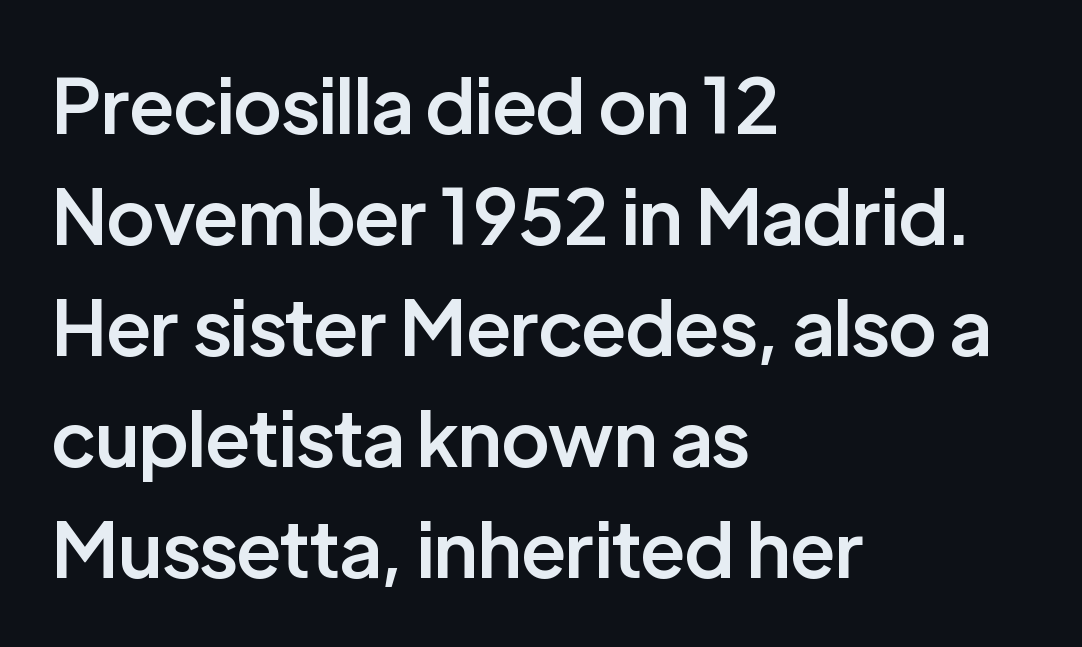
Q: Is the text bold? A: Semi-bold.
Q: Is the text italic (slanted)? A: No, it is upright.
Q: Is the typeface a serif or a sans-serif typeface? A: Sans-serif.
Q: Is the text underlined? A: No.
Q: How is the paragraph aligned? A: Left-aligned.
Q: Is the spacing between letters normal or unusually wide? A: Normal.
Q: Is the spacing between lines tight, normal or loose? A: Normal.
Q: Width (condensed, normal, or wide)? A: Normal.
Q: Stroke contrast? A: Low.
Q: x-height? A: Medium.
Q: Monospaced? A: No.
